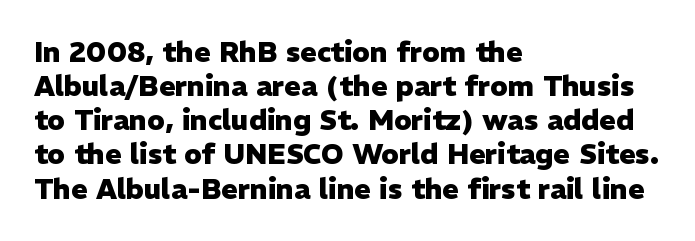
{"serif": "no", "italic": "no", "bold": "yes", "weight": "heavy", "width": "normal", "stroke_contrast": "low", "x_height": "medium", "monospaced": "no", "underline": "no", "align": "left", "line_spacing_ratio": 1.22, "letter_spacing": "normal", "letter_spacing_em": 0.0, "glyph_px": 28}
